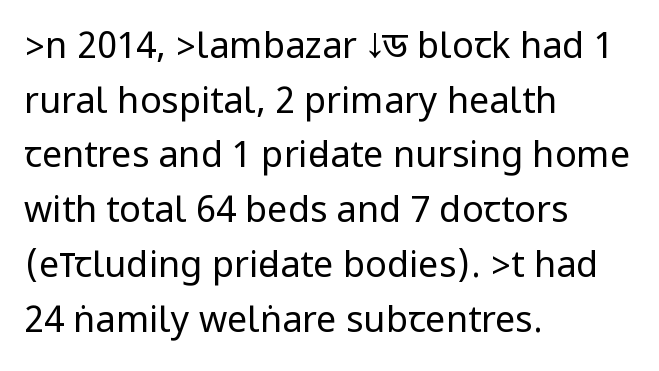
Descenders hang freely into open space. Stems and bowls with no extra thickness — not bold. This is the regular roman posture of the typeface. Look at the bottom of the vertical strokes: they stop flat, with no serifs.
